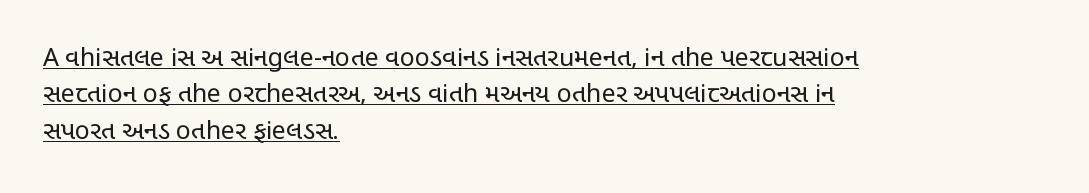
Q: Is the text bold? A: No.
Q: Is the text italic (slanted)? A: No, it is upright.
Q: Is the text underlined? A: Yes.
Q: How is the paragraph aligned? A: Left-aligned.
Q: Is the spacing between letters normal or unusually wide? A: Normal.
Q: Is the spacing between lines tight, normal or loose? A: Normal.
